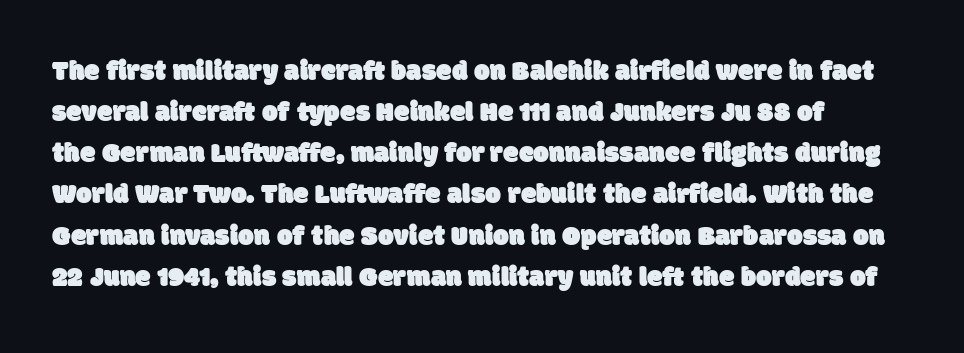
{"serif": "no", "width": "normal", "stroke_contrast": "low", "x_height": "large", "monospaced": "no", "underline": "no", "align": "left", "line_spacing": "normal", "line_spacing_ratio": 1.47, "letter_spacing": "normal", "letter_spacing_em": 0.0, "glyph_px": 28}
